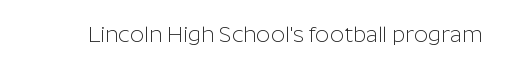
Q: Is the text bold? A: No.
Q: Is the text italic (slanted)? A: No, it is upright.
Q: Is the text underlined? A: No.
Q: Is the spacing between letters normal or unusually wide? A: Normal.
